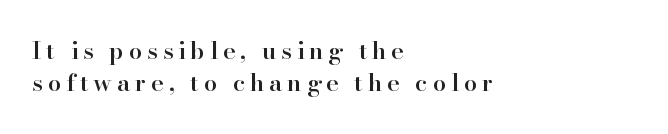
The image shows 24 px text type, upright; set left-aligned, normal line spacing (1.34x), unusually wide letter spacing (+0.2 em), not underlined.
